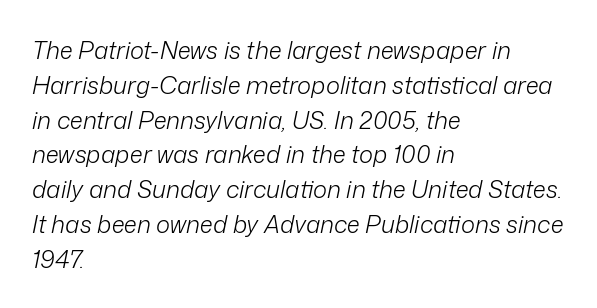
The setting favours the left margin, as ordinary paragraphs usually do. Yep, that's italic — everything's leaning. The glyphs are unaccompanied by any horizontal stroke below them. The rows are spaced the way most documents space them. The strokes are not fattened; the text isn't bold. Glyph-to-glyph distance matches everyday printed text.
